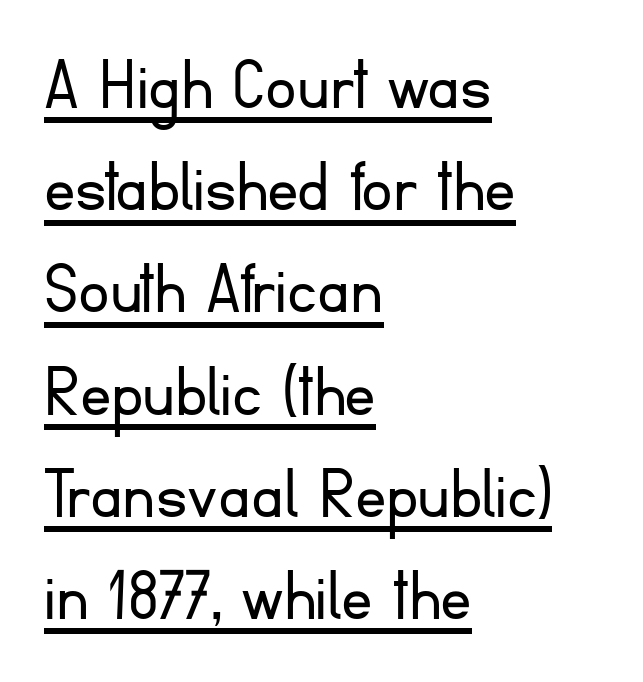
This sample has the flowing, uneven cadence of proportional lettering. Where is the straight margin? On the left. Reading down the column, the eye jumps a familiar distance to each next line. The tracking reads as untouched default to a designer's eye.
